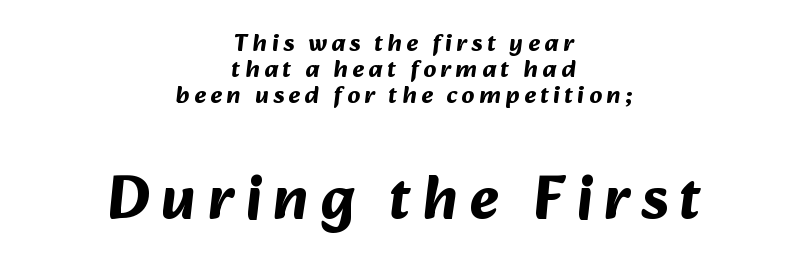
Typeset on center — no edge is straight. The face used here is a sans, in the tradition of grotesques and geometrics. Interline gaps are noticeably narrow in this sample. Is this a fixed-width face? No — the glyphs have proportional, varying widths. Underlining? Definitely not there. These words are printed bold, with thick strokes throughout.
